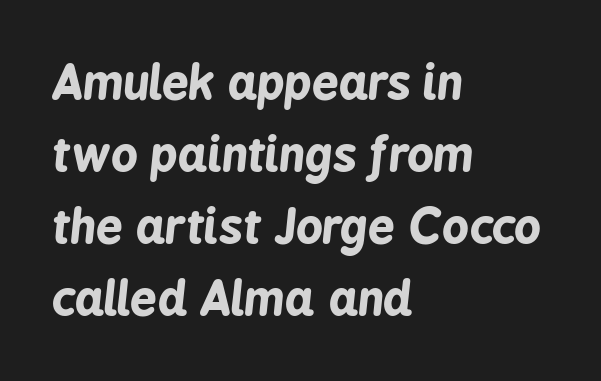
Here the designer chose a conventional face with non-uniform glyph widths. Tall strokes in this sample are angled rather than plumb. The passage shown stacks its lines at a standard gap. You'd pick this weight for a headline — it's a proper bold. The tracking reads as untouched default to a designer's eye.
